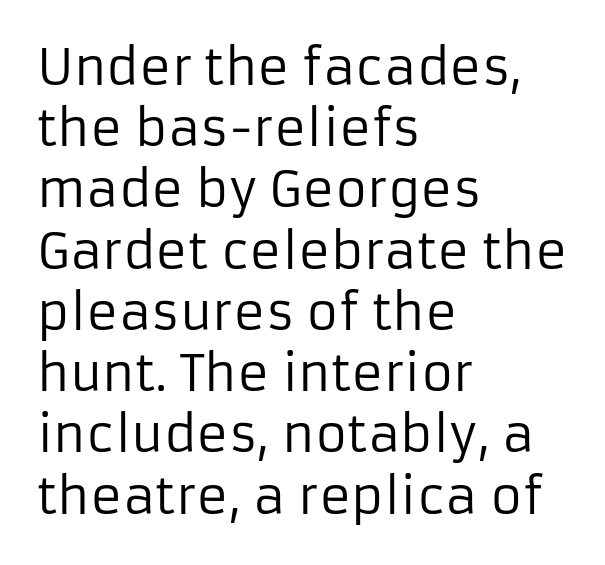
The image shows 49 px regular-weight sans-serif type, upright; set left-aligned, normal line spacing (1.25x), normal letter spacing, not underlined; low stroke contrast and a medium x-height.
